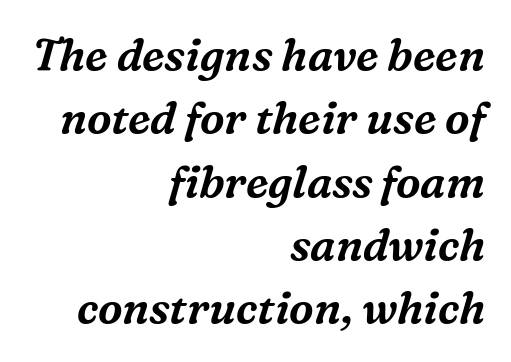
The typesetter chose a ragged-left arrangement here. The line-height multiplier appears to be the usual default. To sum up the face: it has serifs. The rendering uses natural spacing where letterforms have individual widths.
